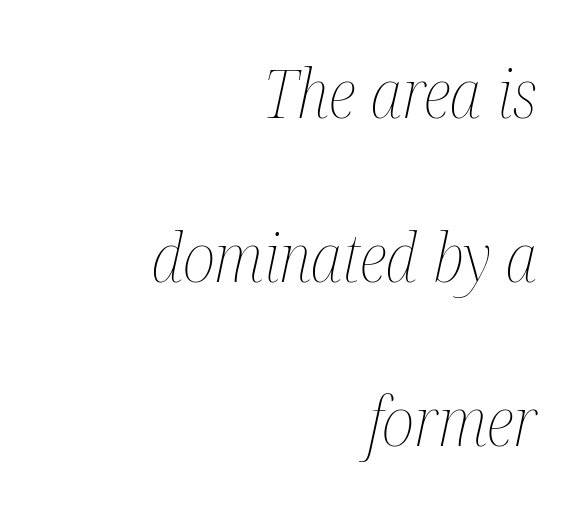
Does the leading feel generous? Absolutely, it's lavish. In terms of letterspacing, this is plain default setting. This rendering uses right alignment, leaving the left contour irregular. Every character sits at an angle, as italics do. No extra ink here — the face is not bold. The specimen omits any rule beneath the text block's lines.
